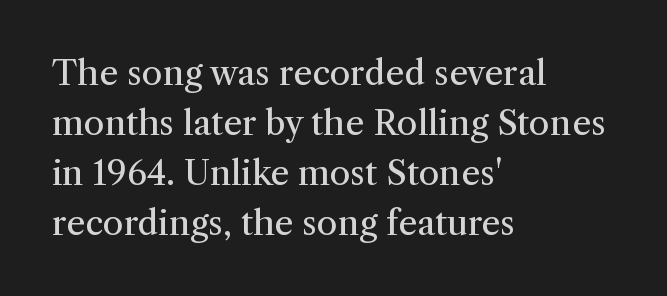
The letters advance in unequal steps, a hallmark of proportional type. Ascenders rise straight up at ninety degrees. Vertically, the passage feels balanced, rows spaced as you'd expect. Does the type have serifs? Yes, each stem ends in a small foot.
